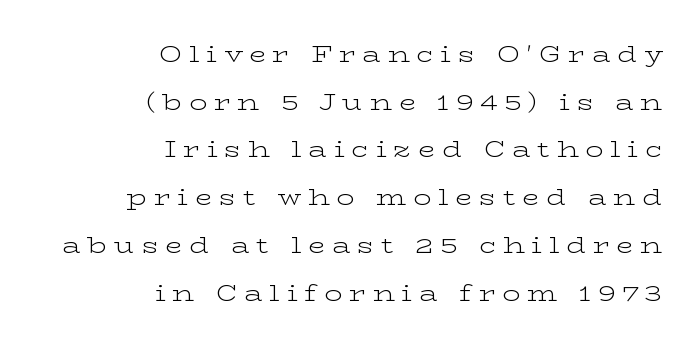
Q: Is the text bold? A: No.
Q: Is the text italic (slanted)? A: No, it is upright.
Q: Is the text underlined? A: No.
Q: How is the paragraph aligned? A: Right-aligned.
Q: Is the spacing between letters normal or unusually wide? A: Unusually wide.
Q: Is the spacing between lines tight, normal or loose? A: Loose.
